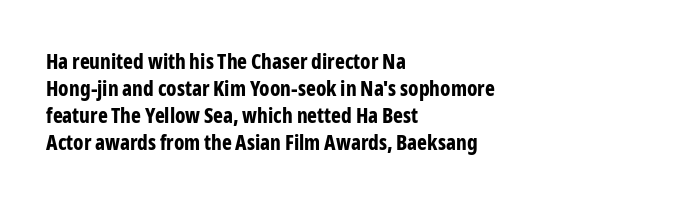
{"italic": "no", "bold": "yes", "underline": "no", "align": "left", "line_spacing": "normal", "line_spacing_ratio": 1.29, "letter_spacing": "normal", "letter_spacing_em": 0.0, "glyph_px": 21}
